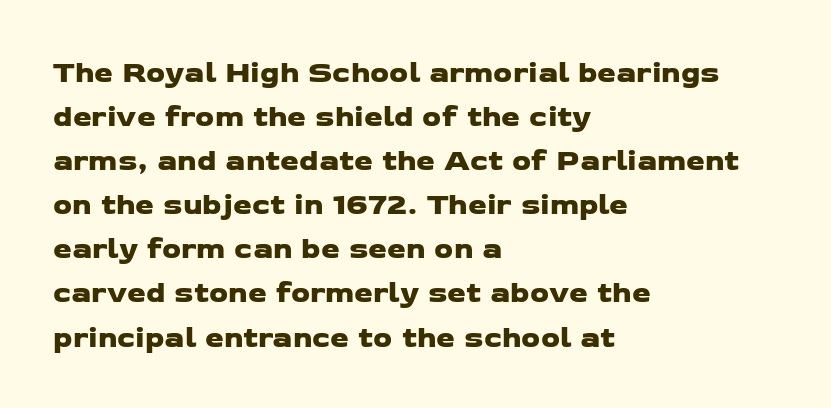
{"serif": "no", "width": "wide", "stroke_contrast": "low", "x_height": "medium", "monospaced": "no", "underline": "no", "align": "left", "line_spacing": "normal", "line_spacing_ratio": 1.47, "letter_spacing": "normal", "letter_spacing_em": 0.0, "glyph_px": 30}
